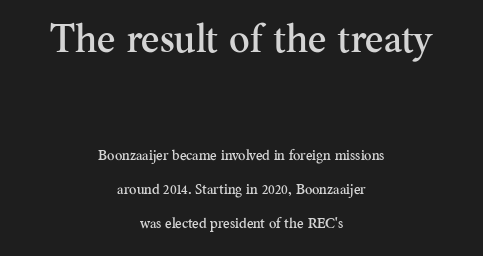
{"serif": "yes", "italic": "no", "width": "normal", "stroke_contrast": "medium", "x_height": "small", "monospaced": "no", "underline": "no", "align": "center", "line_spacing": "loose", "line_spacing_ratio": 2.45, "letter_spacing": "normal", "letter_spacing_em": 0.0, "larger_block": "first", "size_ratio": 2.79, "glyph_px": 39}
